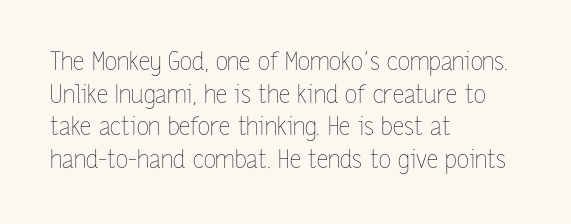
What's the leading like? Ordinary, nothing unusual. The passage shown has conventional tracking throughout. The typography opts for an upright posture over an oblique one. The passage is arranged the way most books set body copy — flush left.
